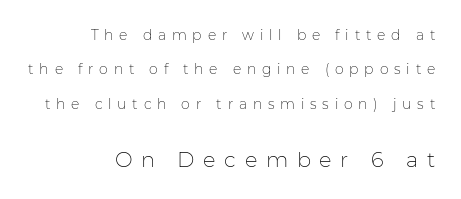
{"italic": "no", "bold": "no", "underline": "no", "align": "right", "line_spacing": "loose", "line_spacing_ratio": 2.45, "letter_spacing": "wide", "letter_spacing_em": 0.41, "larger_block": "second", "size_ratio": 1.5, "glyph_px": 21}
